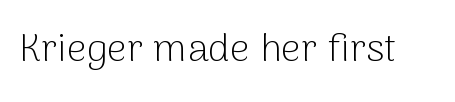
The letters advance in unequal steps, a hallmark of proportional type. Type style note: lacks serifs. Compared with typical body copy, the letter spacing here is the same. Heft: none added — not bold. Notice how the stems are strictly vertical — no italics here. Beneath every word, the page is bare.
